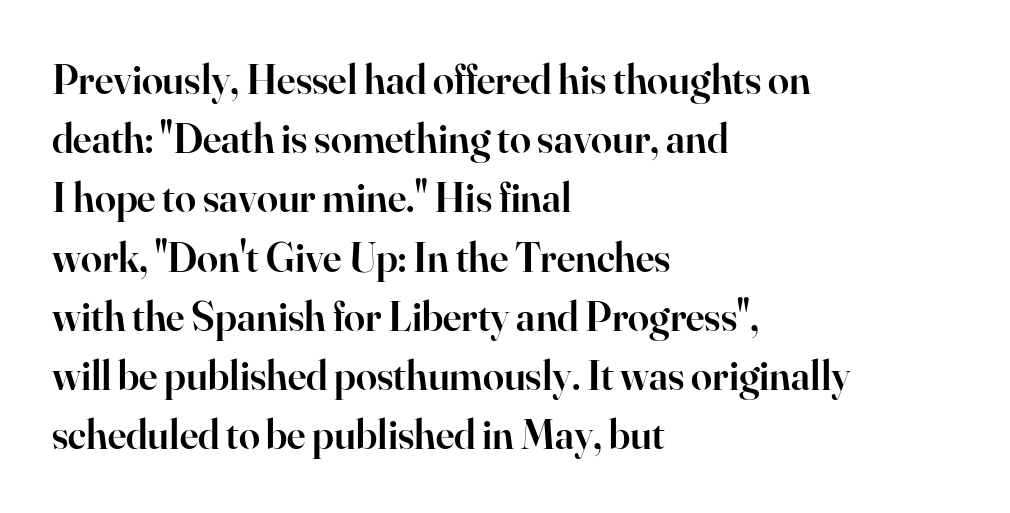
The image shows 42 px semibold serif type, upright; set left-aligned, normal line spacing (1.41x), normal letter spacing, not underlined; high stroke contrast and a small x-height.
